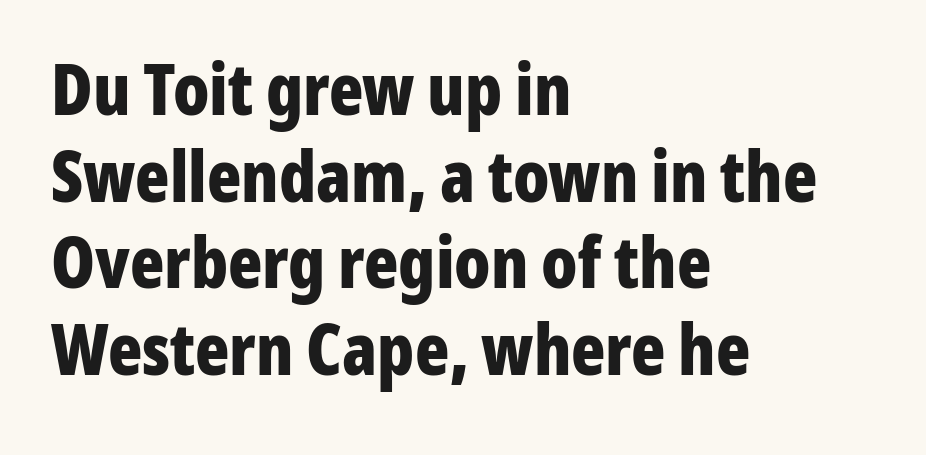
Q: Is the text bold? A: Yes.
Q: Is the text italic (slanted)? A: No, it is upright.
Q: Is the typeface a serif or a sans-serif typeface? A: Sans-serif.
Q: Is the text underlined? A: No.
Q: How is the paragraph aligned? A: Left-aligned.
Q: Is the spacing between letters normal or unusually wide? A: Normal.
Q: Width (condensed, normal, or wide)? A: Condensed.
Q: Stroke contrast? A: Low.
Q: x-height? A: Medium.
Q: Monospaced? A: No.
